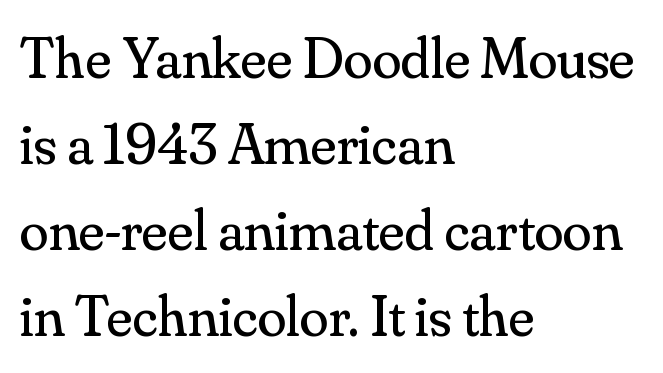
Q: Is the text bold? A: No.
Q: Is the text italic (slanted)? A: No, it is upright.
Q: Is the typeface a serif or a sans-serif typeface? A: Serif.
Q: Is the text underlined? A: No.
Q: How is the paragraph aligned? A: Left-aligned.
Q: Is the spacing between letters normal or unusually wide? A: Normal.
Q: Is the spacing between lines tight, normal or loose? A: Normal.
Q: Width (condensed, normal, or wide)? A: Normal.
Q: Stroke contrast? A: Medium.
Q: x-height? A: Small.
Q: Monospaced? A: No.
